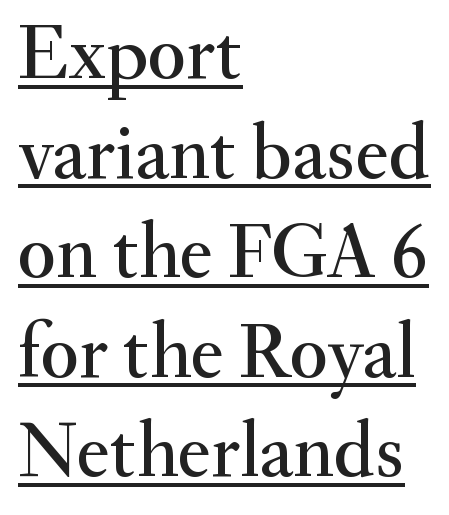
{"serif": "yes", "italic": "no", "width": "normal", "stroke_contrast": "medium", "x_height": "small", "monospaced": "no", "underline": "yes", "align": "left", "line_spacing": "normal", "line_spacing_ratio": 1.26, "letter_spacing": "normal", "letter_spacing_em": 0.0, "glyph_px": 79}
